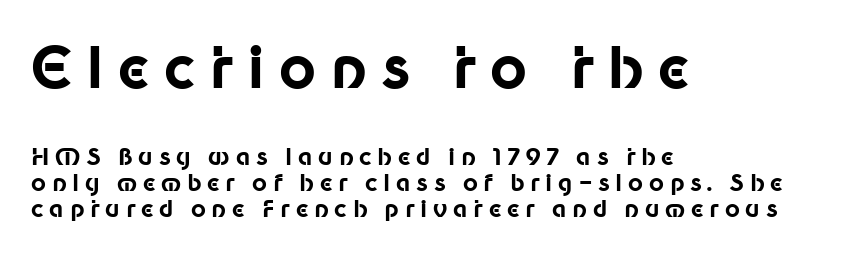
{"serif": "no", "italic": "no", "bold": "yes", "weight": "bold", "width": "normal", "stroke_contrast": "low", "x_height": "medium", "monospaced": "no", "underline": "no", "align": "left", "line_spacing": "tight", "line_spacing_ratio": 1.14, "letter_spacing": "wide", "letter_spacing_em": 0.25, "larger_block": "first", "size_ratio": 2.48, "glyph_px": 57}
